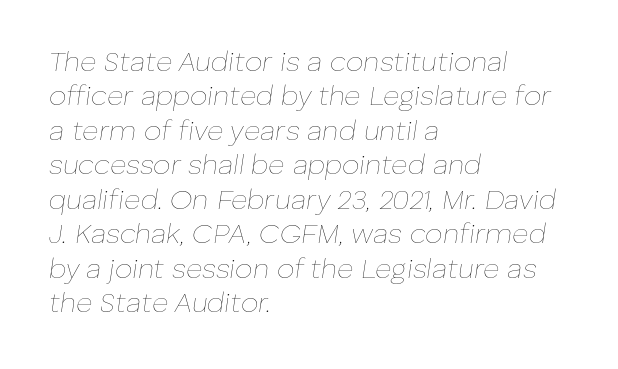
{"italic": "yes", "lean": "right", "slant_degrees": 8, "bold": "no", "weight": "thin", "width": "normal", "stroke_contrast": "low", "x_height": "medium", "monospaced": "no", "underline": "no", "align": "left", "line_spacing_ratio": 1.23, "letter_spacing": "normal", "letter_spacing_em": 0.0, "glyph_px": 28}
